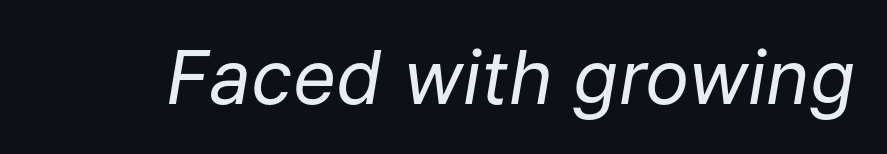
The cut favours lightness, reaching ordinary text weight at its darkest. The passage shown is typed in a proportional face where columns would drift. The typography opts for an oblique posture over an upright one. Nothing unusual about the tracking: characters are spaced as the font intends. Honestly, there is no underline to notice here at all.
